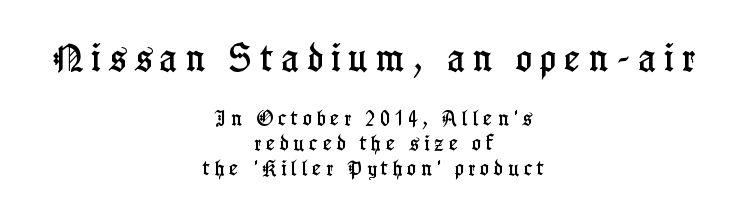
Q: Is the text italic (slanted)? A: No, it is upright.
Q: Is the typeface a serif or a sans-serif typeface? A: Serif.
Q: Is the text underlined? A: No.
Q: How is the paragraph aligned? A: Centered.
Q: Is the spacing between letters normal or unusually wide? A: Unusually wide.
Q: Is the spacing between lines tight, normal or loose? A: Normal.
Q: Which block of text is set in a larger size, the first (top) or the second (bottom)? A: The first (top) one.
Q: Width (condensed, normal, or wide)? A: Condensed.
Q: Stroke contrast? A: Low.
Q: x-height? A: Medium.
Q: Monospaced? A: No.
